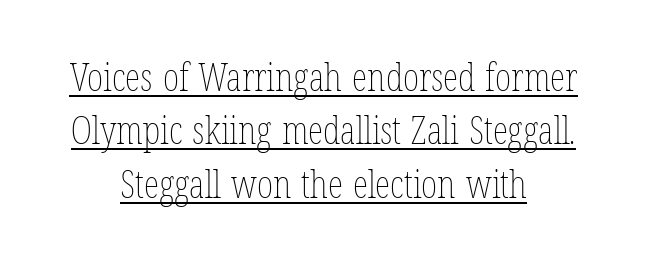
A rule runs beneath these lines of type. Look at the tracking — it's just the regular setting, nothing added. Heaviness? Minimal to ordinary, like unemphasized prose. Horizontal bands of white between lines are of average thickness. Note the varied advance widths — an 'i' is clearly narrower than an 'm'. The passage is arranged like a title page — every line centered.
